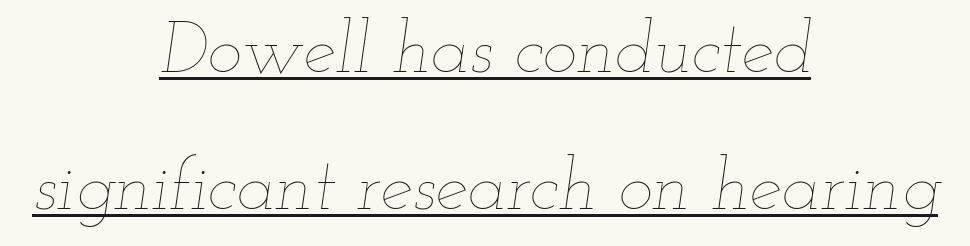
{"italic": "yes", "lean": "right", "slant_degrees": 12, "bold": "no", "weight": "thin", "width": "wide", "stroke_contrast": "low", "x_height": "small", "monospaced": "no", "underline": "yes", "align": "center", "line_spacing_ratio": 1.88, "letter_spacing": "normal", "letter_spacing_em": 0.0, "glyph_px": 73}
